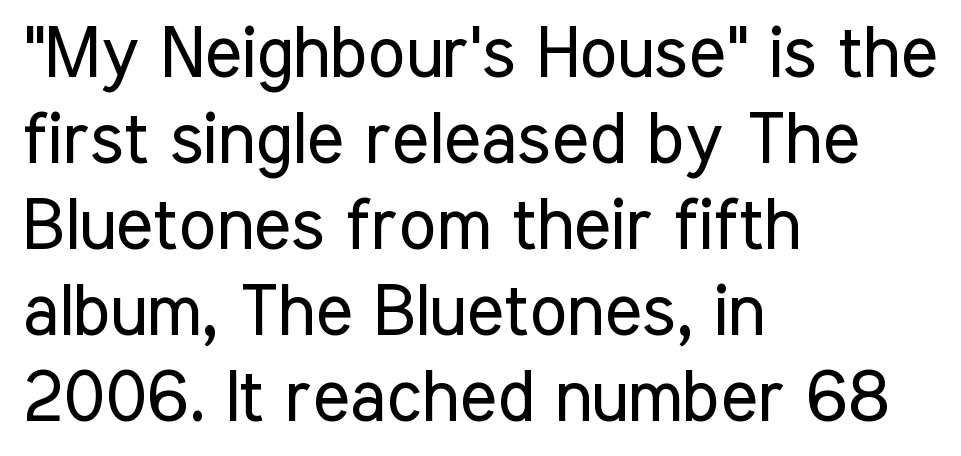
This sample has the flowing, uneven cadence of proportional lettering. Nope, not italic — everything's standing straight. The letterforms sit shoulder to shoulder at normal distance. The font sits on the lighter half of the weight spectrum, regular included.
